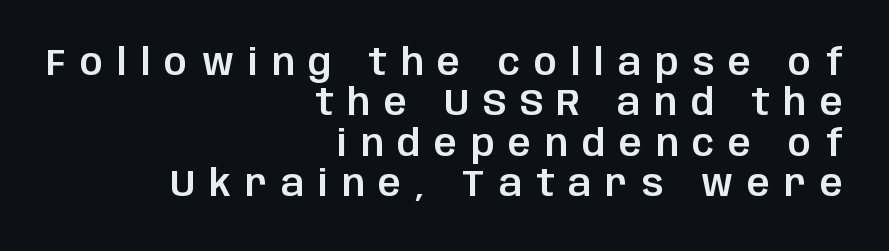
{"serif": "no", "italic": "no", "width": "normal", "stroke_contrast": "low", "x_height": "large", "monospaced": "no", "underline": "no", "align": "right", "line_spacing": "tight", "line_spacing_ratio": 1.12, "letter_spacing": "wide", "letter_spacing_em": 0.39, "glyph_px": 36}
